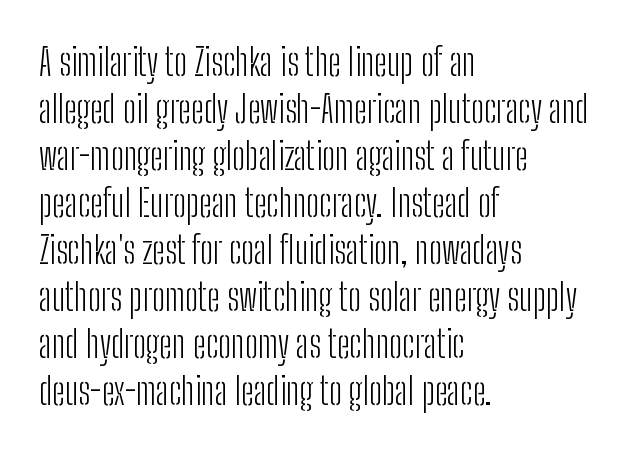
Bold? No — there's no thickening of the strokes. Where is the straight margin? On the left. Glyph-to-glyph distance matches everyday printed text. These lines are composed in type without serifs. The letters stand upright; this is a roman face. The rendering uses a moderate line-height, typical for paragraphs.
